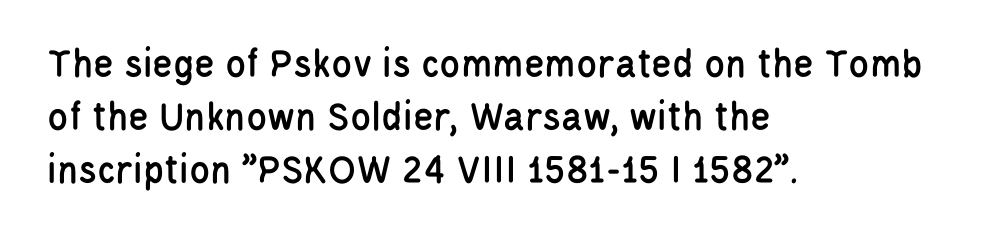
{"serif": "no", "italic": "no", "width": "condensed", "stroke_contrast": "low", "x_height": "large", "monospaced": "no", "underline": "no", "align": "left", "line_spacing": "normal", "line_spacing_ratio": 1.26, "letter_spacing": "normal", "letter_spacing_em": 0.0, "glyph_px": 42}
